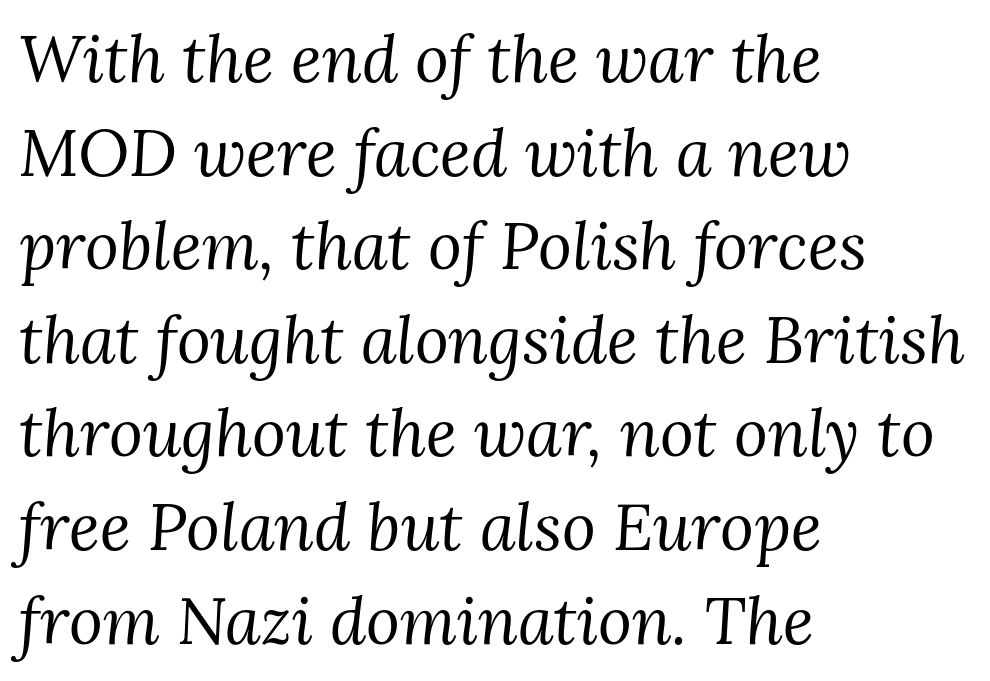
Descender tails drop into unmarked territory. The strokes carry an ordinary text weight at most. Characters follow at the spacing the type designer built in. The leading is moderate, giving the passage an even texture. These lines are rendered in a variable-pitch font. Posture: slanted.
